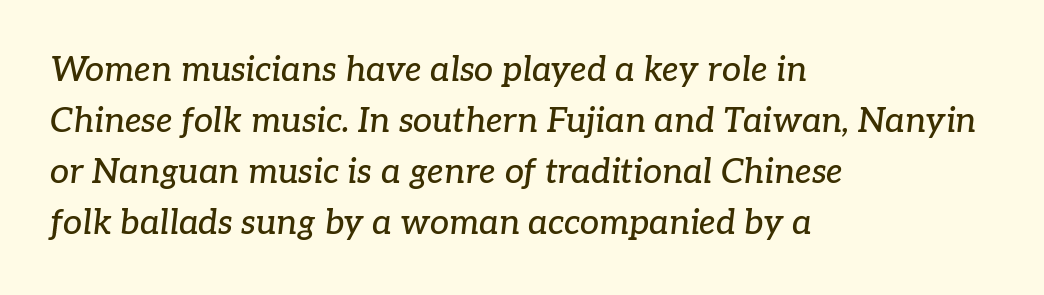
Each letter keeps its own natural width here, so spacing adapts to shape. Clear beneath every line of the passage. You can tell from the footed stems that serif type was used. Evenly set lines give the paragraph a standard silhouette. An italicized treatment has been applied to the whole sample. A classic flush-left, rag-right setting is used for this passage.
